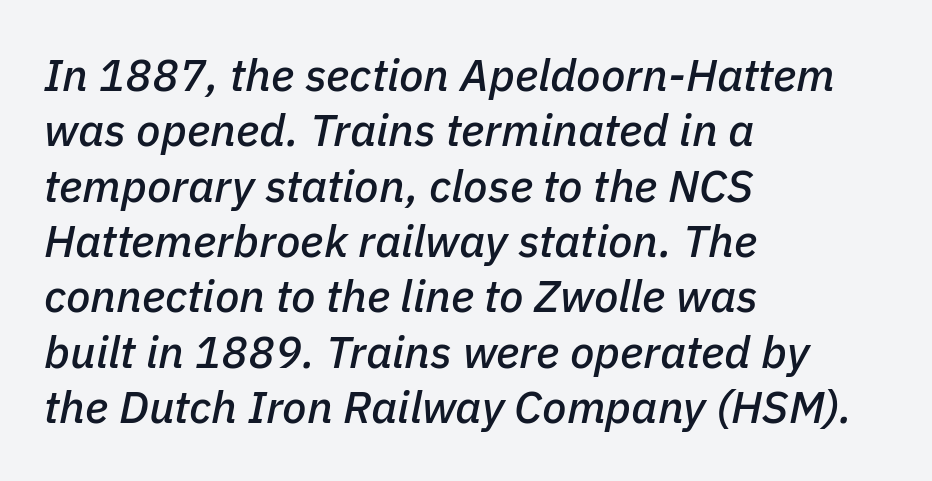
The image shows 45 px text type, italic (leaning right); set left-aligned, line spacing 1.23x, normal letter spacing, not underlined; low stroke contrast and a medium x-height.
